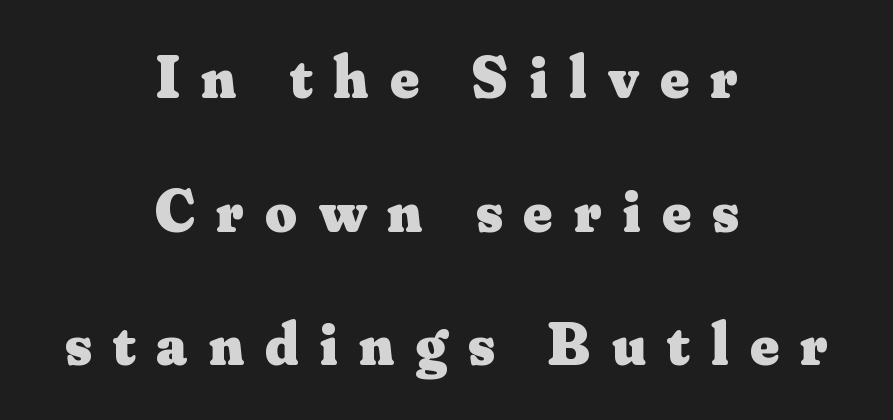
The image shows 61 px heavy serif type, upright; set centered, loose line spacing (2.19x), unusually wide letter spacing (+0.35 em), not underlined; medium stroke contrast and a small x-height.
